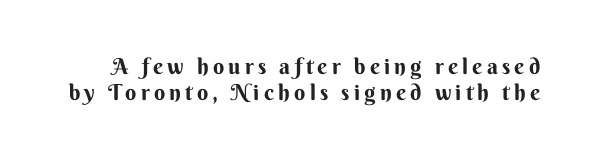
{"italic": "no", "bold": "yes", "underline": "no", "line_spacing_ratio": 1.17, "glyph_px": 22}
